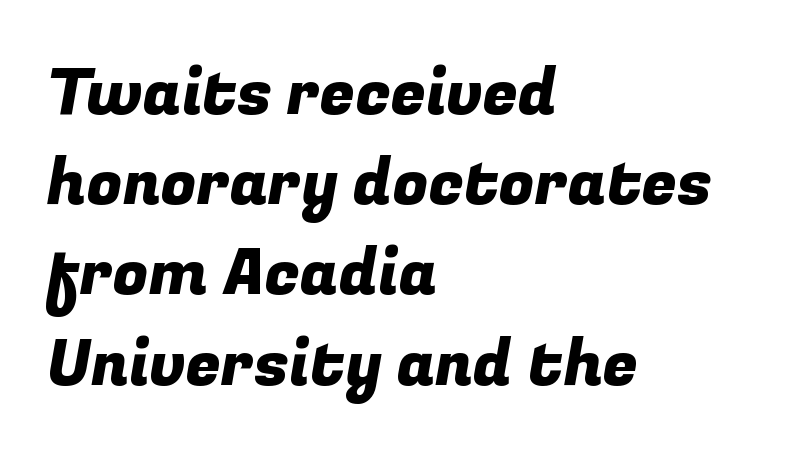
Q: Is the typeface a serif or a sans-serif typeface? A: Sans-serif.
Q: Is the text underlined? A: No.
Q: How is the paragraph aligned? A: Left-aligned.
Q: Is the spacing between letters normal or unusually wide? A: Normal.
Q: Is the spacing between lines tight, normal or loose? A: Normal.
Q: Width (condensed, normal, or wide)? A: Normal.
Q: Stroke contrast? A: Low.
Q: x-height? A: Medium.
Q: Monospaced? A: No.
